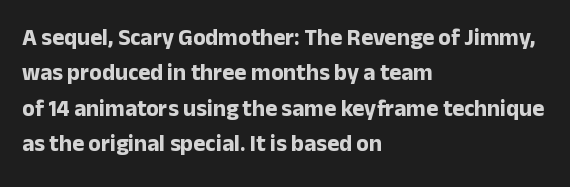
Q: Is the text bold? A: Yes.
Q: Is the text italic (slanted)? A: No, it is upright.
Q: Is the text underlined? A: No.
Q: How is the paragraph aligned? A: Left-aligned.
Q: Is the spacing between letters normal or unusually wide? A: Normal.
Q: Is the spacing between lines tight, normal or loose? A: Normal.
